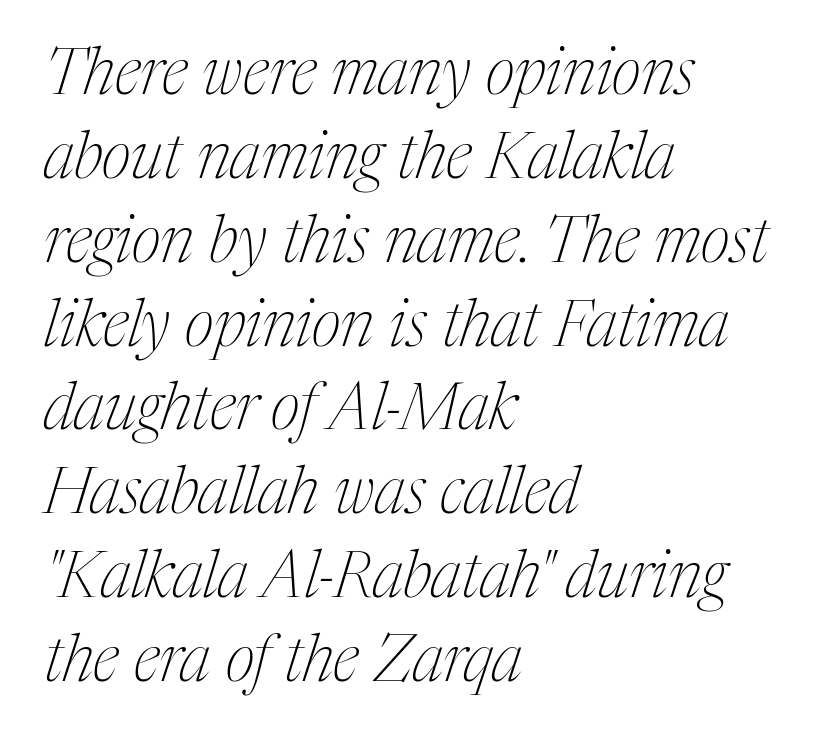
Q: Is the text bold? A: No.
Q: Is the text italic (slanted)? A: Yes, it leans right by about 17 degrees.
Q: Is the typeface a serif or a sans-serif typeface? A: Serif.
Q: Is the text underlined? A: No.
Q: How is the paragraph aligned? A: Left-aligned.
Q: Is the spacing between letters normal or unusually wide? A: Normal.
Q: Is the spacing between lines tight, normal or loose? A: Normal.
Q: Width (condensed, normal, or wide)? A: Condensed.
Q: Stroke contrast? A: Medium.
Q: x-height? A: Medium.
Q: Monospaced? A: No.
